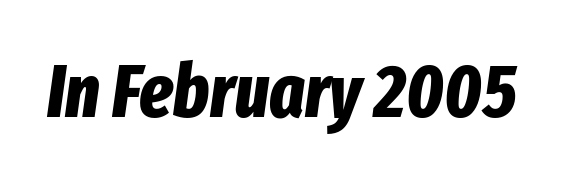
{"italic": "yes", "lean": "right", "slant_degrees": 8, "bold": "yes", "weight": "bold", "width": "condensed", "stroke_contrast": "low", "x_height": "medium", "monospaced": "no", "underline": "no", "letter_spacing": "normal", "letter_spacing_em": 0.0, "glyph_px": 74}
